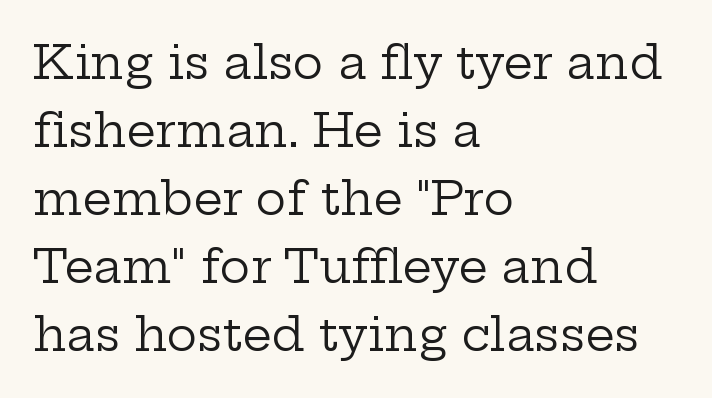
The image shows 46 px regular-weight, wide serif type, upright; set left-aligned, normal line spacing (1.48x), normal letter spacing, not underlined; low stroke contrast and a medium x-height.
